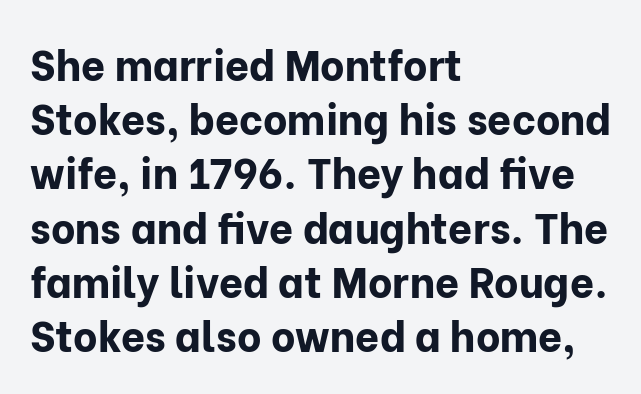
The image shows 42 px bold sans-serif type, upright; set left-aligned, normal line spacing (1.29x), normal letter spacing, not underlined; low stroke contrast and a medium x-height.
